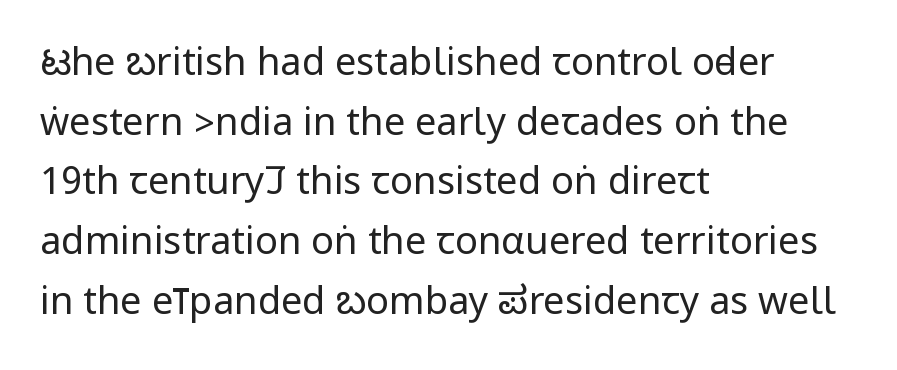
{"serif": "no", "italic": "no", "bold": "no", "weight": "regular", "width": "condensed", "stroke_contrast": "low", "underline": "no", "align": "left", "line_spacing": "normal", "line_spacing_ratio": 1.57, "letter_spacing": "normal", "letter_spacing_em": 0.0, "glyph_px": 38}
